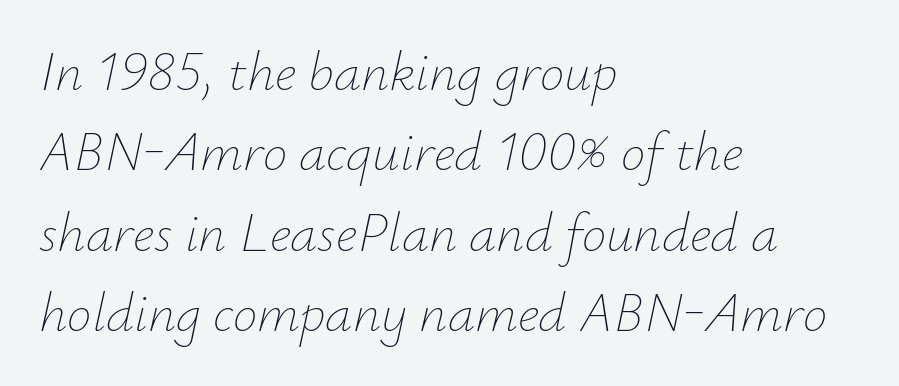
The image shows 55 px thin type, italic (leaning right); set left-aligned, normal line spacing (1.46x), normal letter spacing, not underlined; low stroke contrast and a small x-height.
